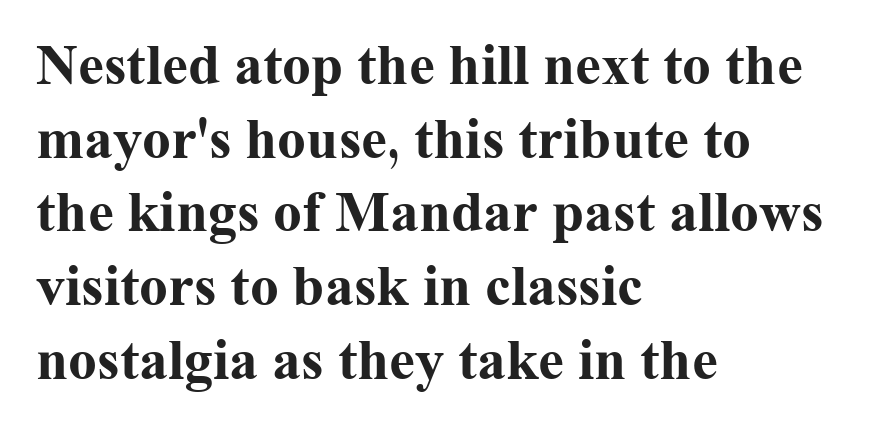
Is the letter spacing exaggerated? No — it looks like the ordinary default. Summary of weight: heavy, a full bold. Summary of vertical rhythm: regular, with standard interline spacing. Regarding serifs, this sample has them. Layout note: lines flush left. Note the varied advance widths — an 'i' is clearly narrower than an 'm'.
